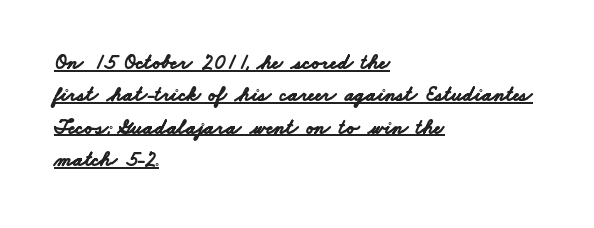
{"bold": "yes", "underline": "yes", "align": "left", "line_spacing": "normal", "line_spacing_ratio": 1.54, "letter_spacing": "normal", "letter_spacing_em": 0.0, "glyph_px": 21}
